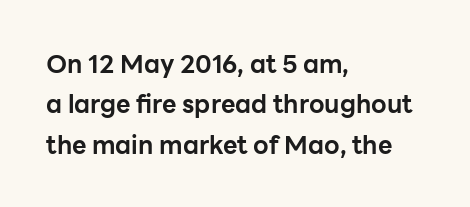
{"italic": "no", "bold": "yes", "underline": "no", "align": "left", "line_spacing": "normal", "line_spacing_ratio": 1.62, "letter_spacing": "normal", "letter_spacing_em": 0.0, "glyph_px": 25}
